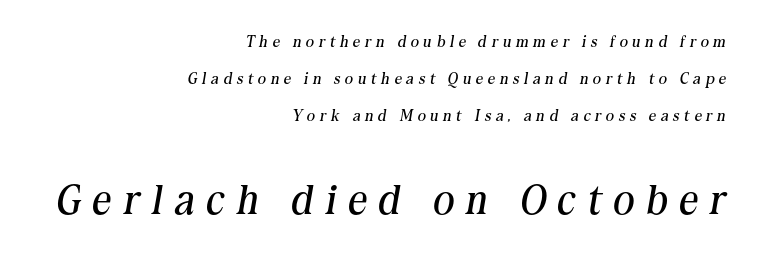
The image shows 41 px regular-weight serif type, italic (leaning right); set right-aligned, loose line spacing (2.3x), unusually wide letter spacing (+0.3 em), not underlined; the second (bottom) block is 2.56x larger; medium stroke contrast and a medium x-height.
